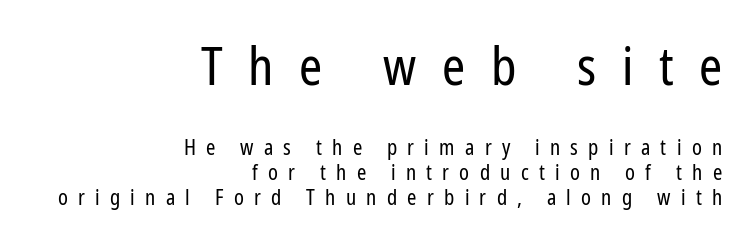
The image shows 52 px regular-weight, condensed sans-serif type, upright; set right-aligned, line spacing 1.19x, unusually wide letter spacing (+0.49 em), not underlined; the first (top) block is 2.48x larger; low stroke contrast and a medium x-height.
